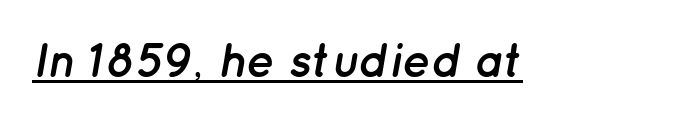
{"italic": "yes", "lean": "right", "slant_degrees": 12, "bold": "yes", "weight": "semibold", "width": "normal", "stroke_contrast": "low", "x_height": "medium", "monospaced": "no", "underline": "yes", "letter_spacing": "normal", "letter_spacing_em": 0.0, "glyph_px": 47}
